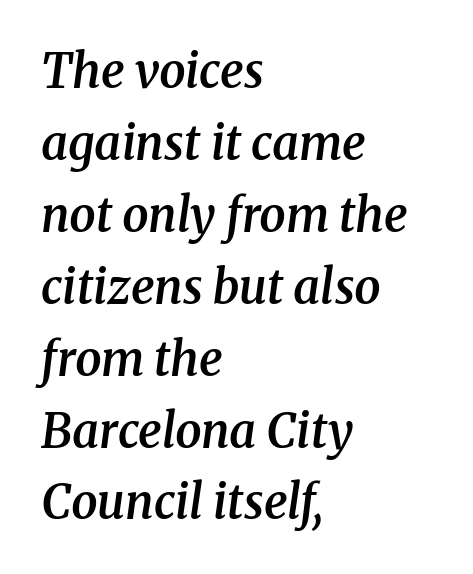
Q: Is the text bold? A: Semi-bold.
Q: Is the text italic (slanted)? A: Yes, it leans right by about 8 degrees.
Q: Is the typeface a serif or a sans-serif typeface? A: Serif.
Q: Is the text underlined? A: No.
Q: How is the paragraph aligned? A: Left-aligned.
Q: Is the spacing between letters normal or unusually wide? A: Normal.
Q: Is the spacing between lines tight, normal or loose? A: Normal.
Q: Width (condensed, normal, or wide)? A: Normal.
Q: Stroke contrast? A: Medium.
Q: x-height? A: Medium.
Q: Monospaced? A: No.
